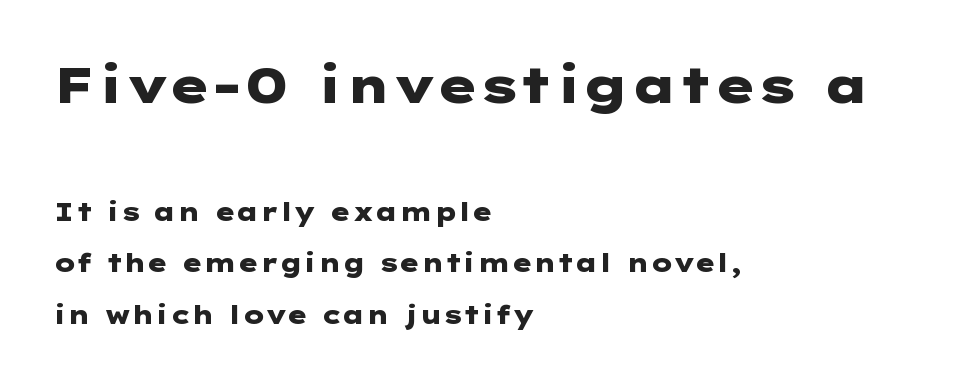
The sample has been set heavy, in full bold. Notice how the passage keeps a crisp vertical edge on the left only. Style check: upright. Nothing sits at the stroke ends, so this counts as sans-serif. The more generous point size was reserved for the upper chunk. In terms of letterspacing, this is plain default setting.
